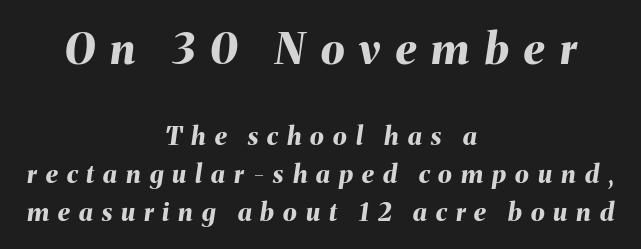
Q: Is the text bold? A: Yes.
Q: Is the text italic (slanted)? A: Yes, it leans right by about 8 degrees.
Q: Is the text underlined? A: No.
Q: How is the paragraph aligned? A: Centered.
Q: Is the spacing between letters normal or unusually wide? A: Unusually wide.
Q: Is the spacing between lines tight, normal or loose? A: Normal.
Q: Which block of text is set in a larger size, the first (top) or the second (bottom)? A: The first (top) one.
Q: Width (condensed, normal, or wide)? A: Normal.
Q: Stroke contrast? A: Medium.
Q: x-height? A: Medium.
Q: Monospaced? A: No.
